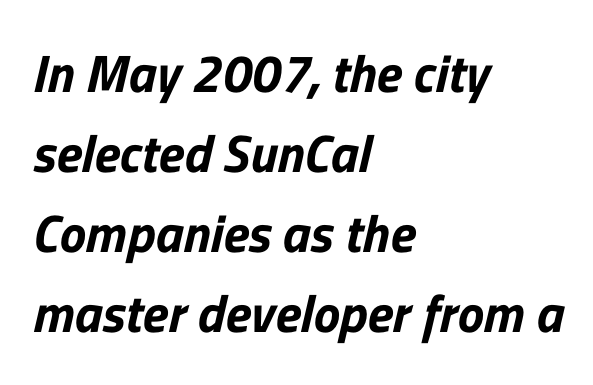
Bare-footed words on every line. Interline gaps are of average width in this sample. Tracking here is standard; glyphs follow each other at the usual distance. You could not count columns in this text — the font is proportionally spaced. To sum up the face: it is a sans, with no serifs.
